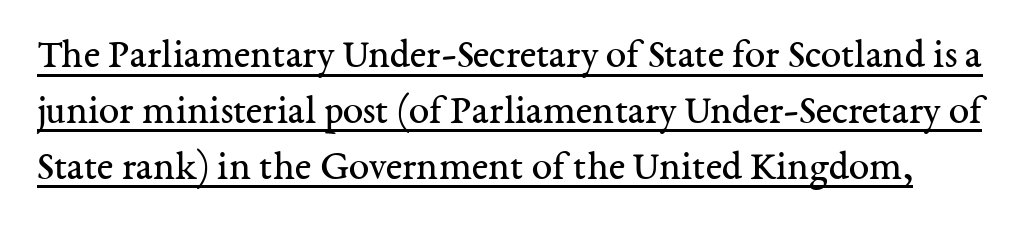
{"serif": "yes", "italic": "no", "bold": "no", "weight": "regular", "width": "normal", "stroke_contrast": "medium", "x_height": "medium", "monospaced": "no", "underline": "yes", "line_spacing": "normal", "line_spacing_ratio": 1.36, "letter_spacing": "normal", "letter_spacing_em": 0.0, "glyph_px": 41}
